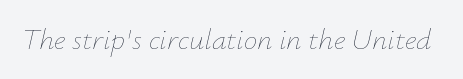
The image shows 30 px thin type, italic (leaning right); set normal letter spacing, not underlined; low stroke contrast and a small x-height.
